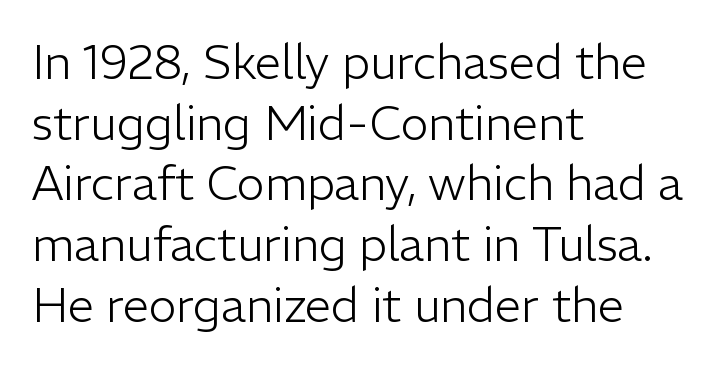
A sans-serif font was chosen for this passage. The letterforms sit at book weight or below. The lines are quadded left. One glance says typical: line gaps are just what's usual.
